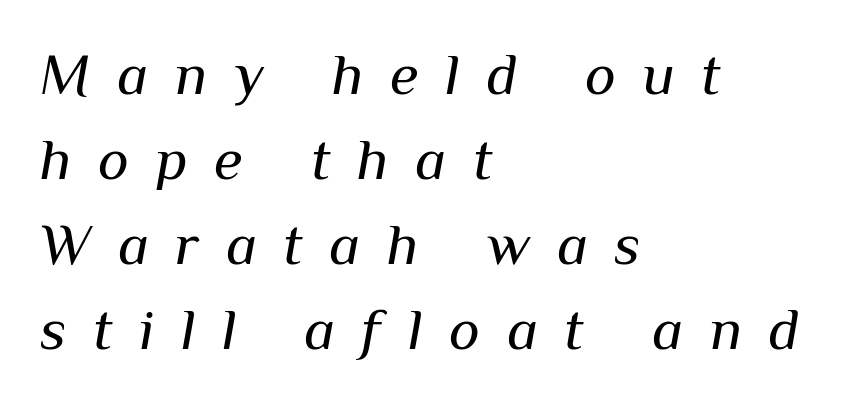
{"italic": "yes", "lean": "right", "slant_degrees": 10, "bold": "no", "weight": "regular", "width": "normal", "stroke_contrast": "medium", "x_height": "medium", "monospaced": "no", "underline": "no", "align": "left", "line_spacing": "normal", "line_spacing_ratio": 1.44, "letter_spacing": "wide", "letter_spacing_em": 0.45, "glyph_px": 59}
